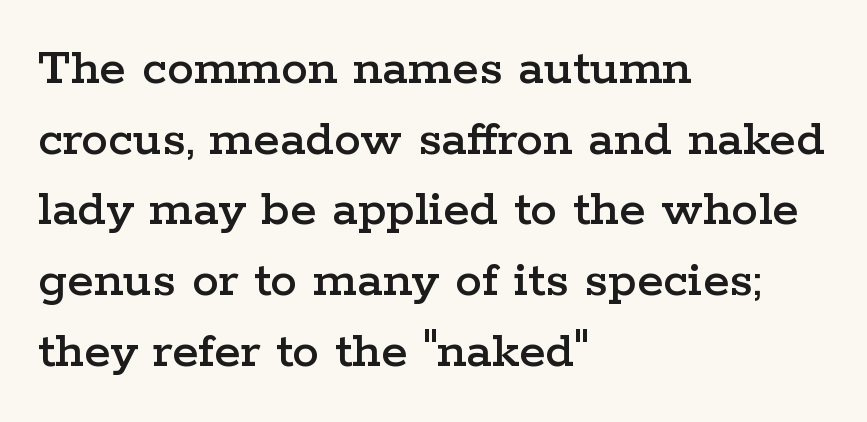
Q: Is the text italic (slanted)? A: No, it is upright.
Q: Is the typeface a serif or a sans-serif typeface? A: Serif.
Q: Is the text underlined? A: No.
Q: How is the paragraph aligned? A: Left-aligned.
Q: Is the spacing between letters normal or unusually wide? A: Normal.
Q: Is the spacing between lines tight, normal or loose? A: Normal.
Q: Width (condensed, normal, or wide)? A: Wide.
Q: Stroke contrast? A: Low.
Q: x-height? A: Medium.
Q: Monospaced? A: No.
